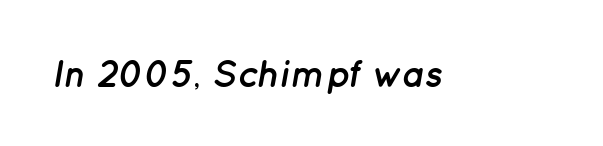
{"italic": "yes", "lean": "right", "slant_degrees": 12, "bold": "yes", "weight": "semibold", "width": "normal", "stroke_contrast": "low", "x_height": "medium", "monospaced": "no", "underline": "no", "letter_spacing": "normal", "letter_spacing_em": 0.0, "glyph_px": 37}
